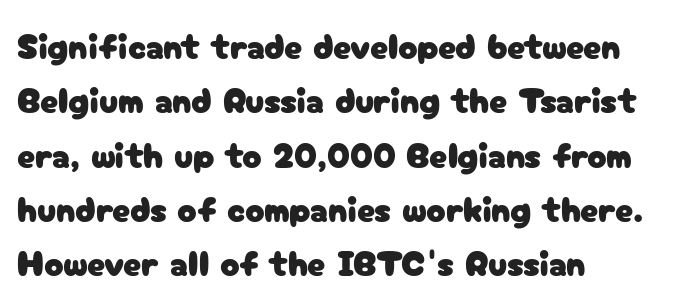
{"serif": "no", "italic": "no", "width": "normal", "stroke_contrast": "low", "x_height": "medium", "monospaced": "no", "underline": "no", "align": "left", "line_spacing": "normal", "line_spacing_ratio": 1.51, "letter_spacing": "normal", "letter_spacing_em": 0.0, "glyph_px": 36}
